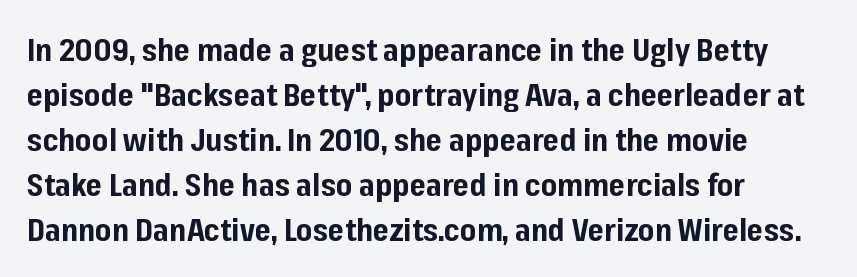
{"serif": "no", "italic": "no", "bold": "yes", "weight": "bold", "width": "normal", "stroke_contrast": "low", "x_height": "medium", "monospaced": "no", "underline": "no", "align": "left", "line_spacing": "normal", "line_spacing_ratio": 1.45, "letter_spacing": "normal", "letter_spacing_em": 0.0, "glyph_px": 31}
